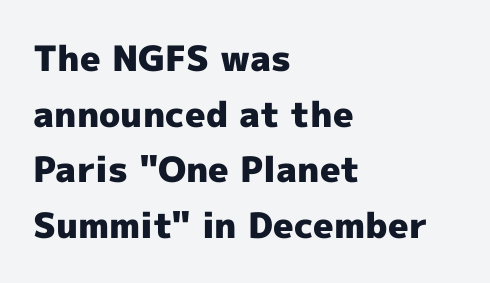
{"serif": "no", "italic": "no", "bold": "yes", "weight": "heavy", "width": "normal", "x_height": "medium", "monospaced": "no", "underline": "no", "align": "left", "line_spacing": "normal", "line_spacing_ratio": 1.59, "letter_spacing": "normal", "letter_spacing_em": 0.0, "glyph_px": 35}
